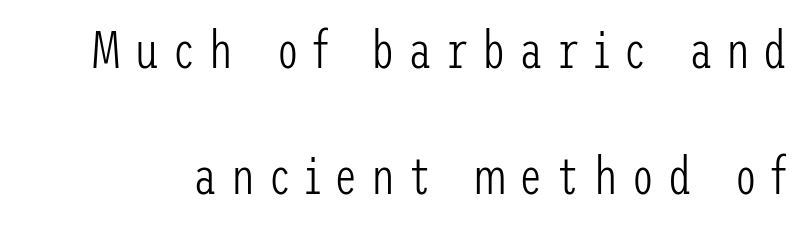
{"serif": "no", "italic": "no", "bold": "no", "weight": "light", "width": "condensed", "stroke_contrast": "low", "x_height": "medium", "underline": "no", "line_spacing": "loose", "line_spacing_ratio": 2.38, "letter_spacing": "wide", "letter_spacing_em": 0.25, "glyph_px": 53}
